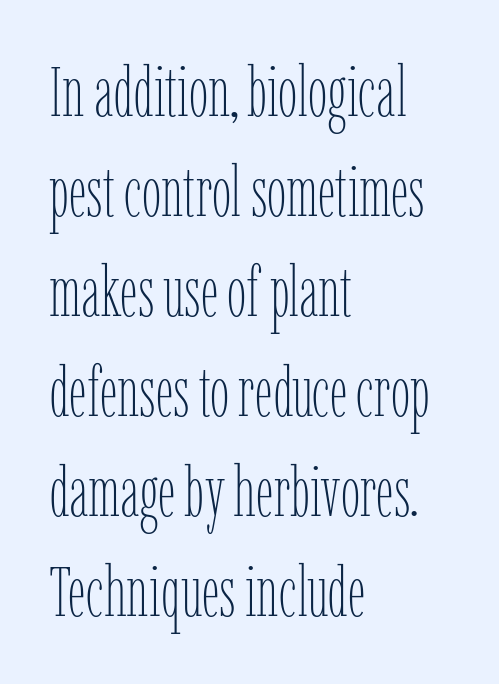
The zone under the glyphs is completely vacant. Between one letter and the next there's only the usual sliver of space. On a weight scale, this lands at 450 or below. Each new line begins a customary step beneath the previous one. This sample uses an upright cut, with every glyph sitting square on the baseline.
